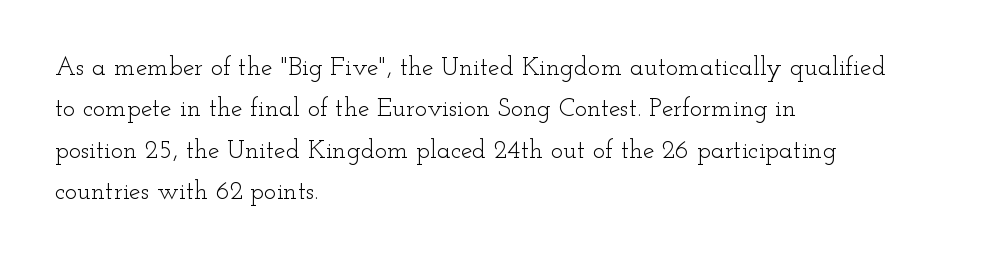
Q: Is the text bold? A: No.
Q: Is the text italic (slanted)? A: No, it is upright.
Q: Is the text underlined? A: No.
Q: How is the paragraph aligned? A: Left-aligned.
Q: Is the spacing between letters normal or unusually wide? A: Normal.
Q: Is the spacing between lines tight, normal or loose? A: Normal.
